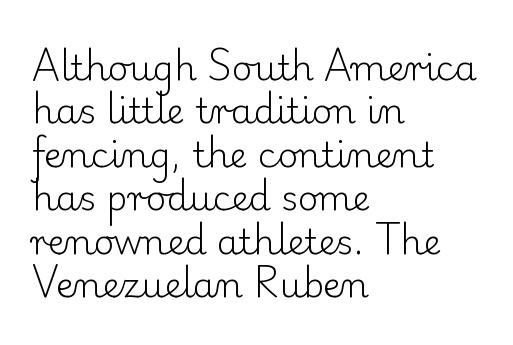
Q: Is the text bold? A: No.
Q: Is the text italic (slanted)? A: No, it is upright.
Q: Is the text underlined? A: No.
Q: How is the paragraph aligned? A: Left-aligned.
Q: Is the spacing between letters normal or unusually wide? A: Normal.
Q: Width (condensed, normal, or wide)? A: Normal.
Q: Stroke contrast? A: Low.
Q: x-height? A: Small.
Q: Monospaced? A: No.
